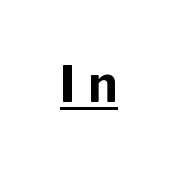
The image shows 49 px bold sans-serif type, upright; set unusually wide letter spacing (+0.25 em), underlined; low stroke contrast and a medium x-height.
